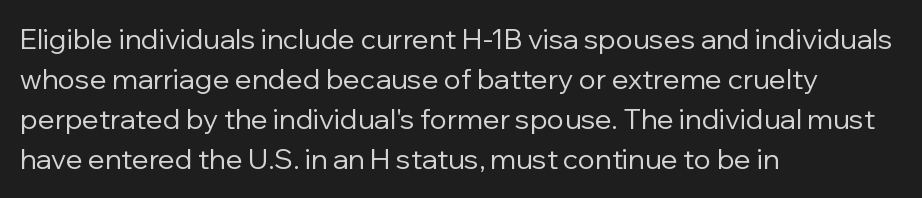
{"serif": "no", "italic": "no", "bold": "no", "weight": "regular", "width": "normal", "stroke_contrast": "low", "x_height": "medium", "monospaced": "no", "underline": "no", "align": "left", "line_spacing": "normal", "line_spacing_ratio": 1.43, "letter_spacing": "normal", "letter_spacing_em": 0.0, "glyph_px": 28}
